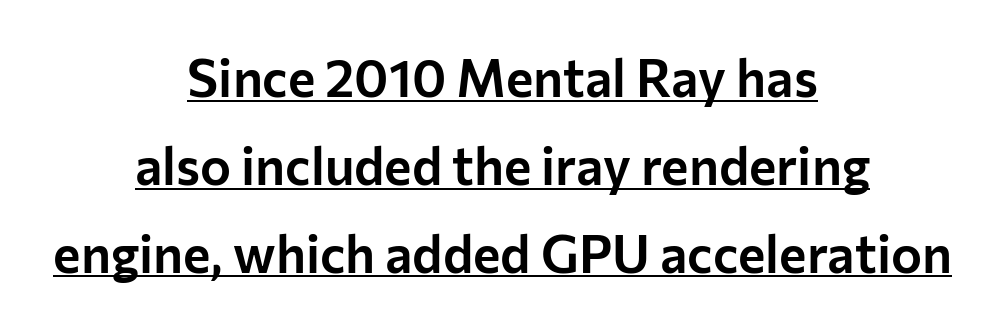
The image shows 52 px sans-serif type, upright; set centered, normal line spacing (1.69x), normal letter spacing, underlined; low stroke contrast and a medium x-height.
